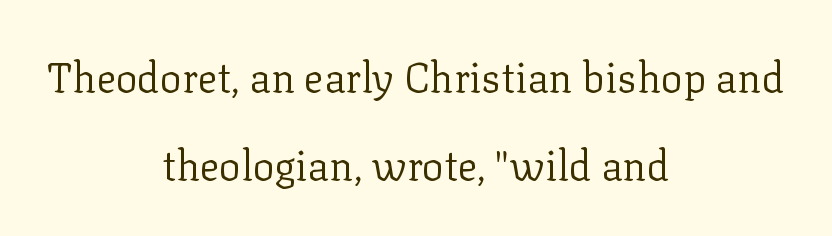
Q: Is the text bold? A: No.
Q: Is the text italic (slanted)? A: No, it is upright.
Q: Is the typeface a serif or a sans-serif typeface? A: Serif.
Q: Is the text underlined? A: No.
Q: How is the paragraph aligned? A: Centered.
Q: Is the spacing between letters normal or unusually wide? A: Normal.
Q: Is the spacing between lines tight, normal or loose? A: Loose.
Q: Width (condensed, normal, or wide)? A: Normal.
Q: Stroke contrast? A: Low.
Q: x-height? A: Medium.
Q: Monospaced? A: No.
